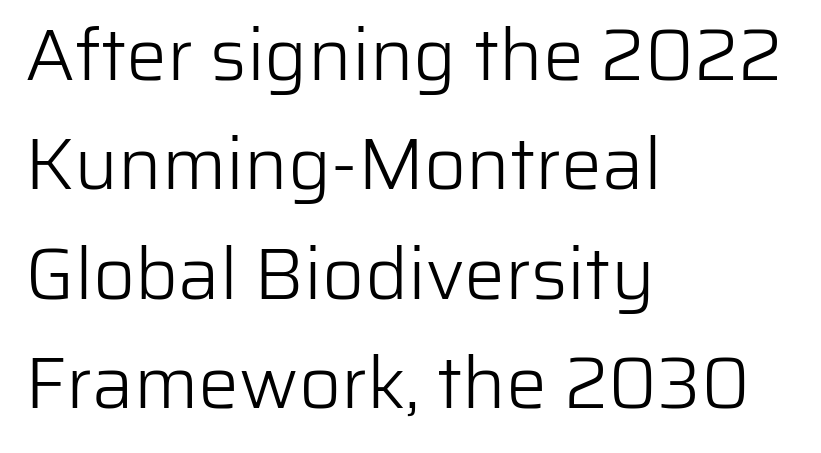
Q: Is the text bold? A: No.
Q: Is the text italic (slanted)? A: No, it is upright.
Q: Is the typeface a serif or a sans-serif typeface? A: Sans-serif.
Q: Is the text underlined? A: No.
Q: How is the paragraph aligned? A: Left-aligned.
Q: Is the spacing between letters normal or unusually wide? A: Normal.
Q: Is the spacing between lines tight, normal or loose? A: Normal.
Q: Width (condensed, normal, or wide)? A: Normal.
Q: Stroke contrast? A: Low.
Q: x-height? A: Medium.
Q: Monospaced? A: No.
